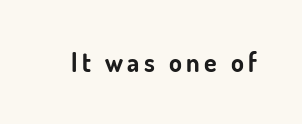
{"italic": "no", "bold": "yes", "underline": "no", "glyph_px": 26}
